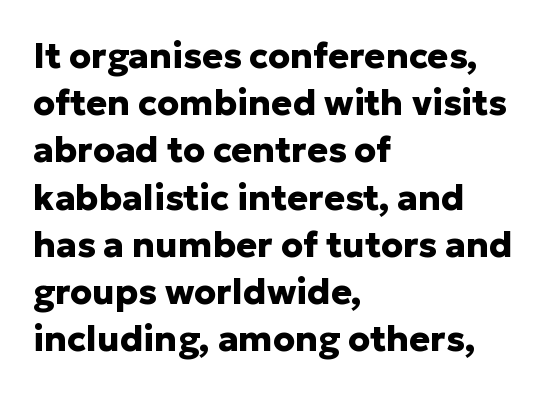
Q: Is the text bold? A: Yes.
Q: Is the text italic (slanted)? A: No, it is upright.
Q: Is the typeface a serif or a sans-serif typeface? A: Sans-serif.
Q: Is the text underlined? A: No.
Q: How is the paragraph aligned? A: Left-aligned.
Q: Is the spacing between letters normal or unusually wide? A: Normal.
Q: Is the spacing between lines tight, normal or loose? A: Normal.
Q: Width (condensed, normal, or wide)? A: Normal.
Q: Stroke contrast? A: Low.
Q: x-height? A: Medium.
Q: Monospaced? A: No.
